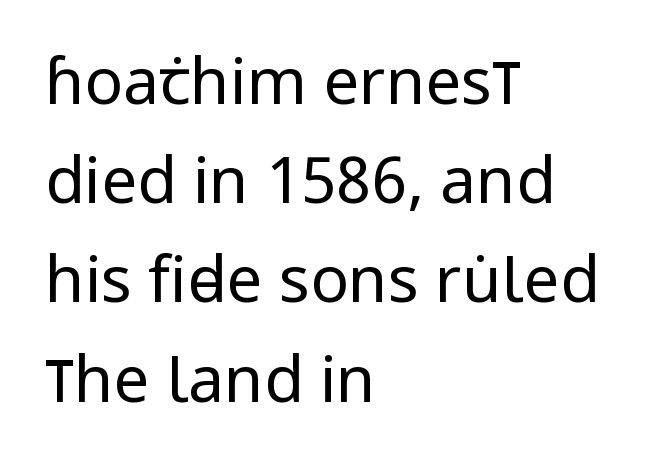
{"serif": "no", "italic": "no", "bold": "no", "weight": "regular", "width": "condensed", "stroke_contrast": "low", "x_height": "large", "monospaced": "no", "underline": "no", "align": "left", "line_spacing": "normal", "line_spacing_ratio": 1.55, "letter_spacing": "normal", "letter_spacing_em": 0.0, "glyph_px": 64}
